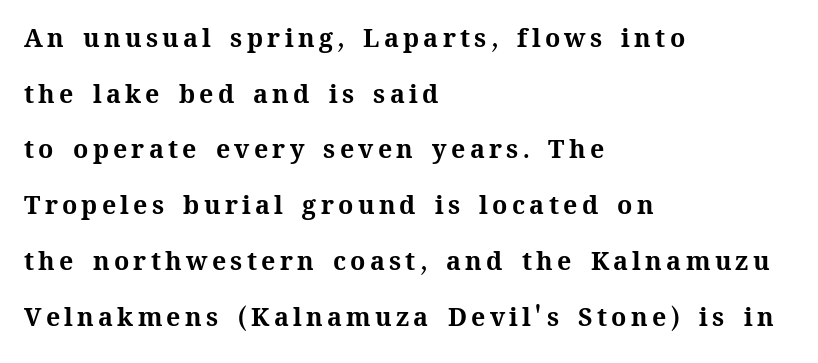
{"italic": "no", "bold": "yes", "underline": "no", "align": "left", "line_spacing": "loose", "line_spacing_ratio": 2.23, "glyph_px": 25}
